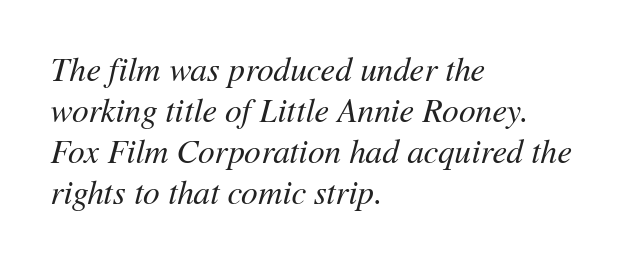
{"italic": "yes", "lean": "right", "slant_degrees": 11, "bold": "no", "weight": "regular", "width": "normal", "stroke_contrast": "medium", "x_height": "medium", "monospaced": "no", "underline": "no", "align": "left", "line_spacing_ratio": 1.24, "letter_spacing": "normal", "letter_spacing_em": 0.0, "glyph_px": 33}
